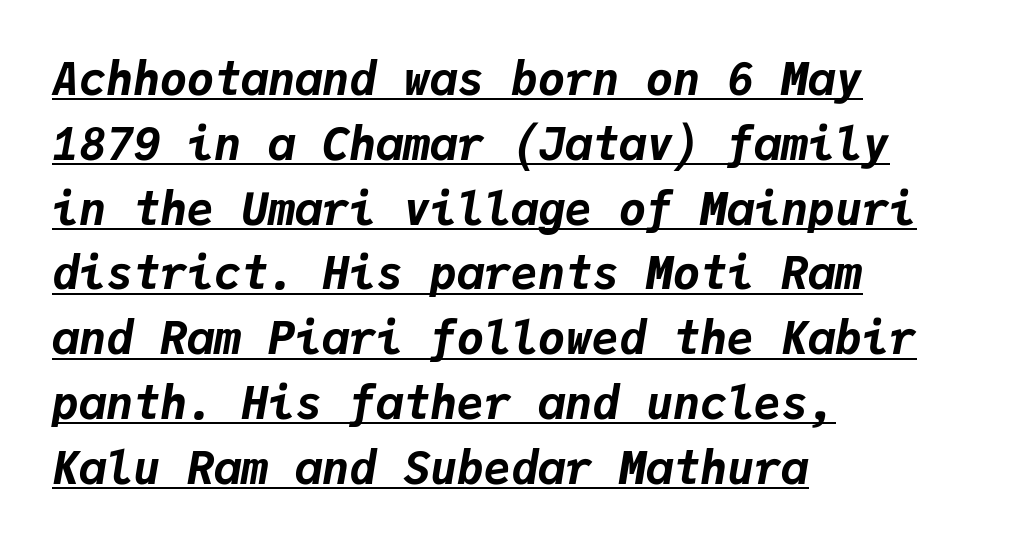
The image shows 45 px bold type, italic (leaning right), monospaced; set left-aligned, normal line spacing (1.44x), normal letter spacing, underlined; low stroke contrast and a medium x-height.
